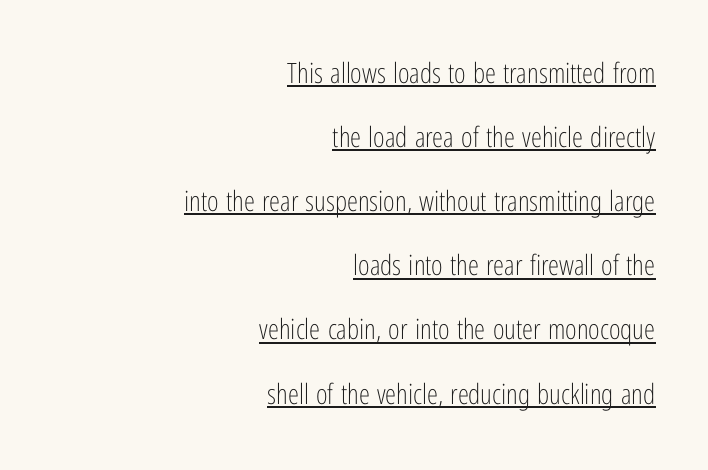
The image shows 28 px light, condensed sans-serif type, upright; set right-aligned, loose line spacing (2.29x), normal letter spacing, underlined; low stroke contrast and a medium x-height.
